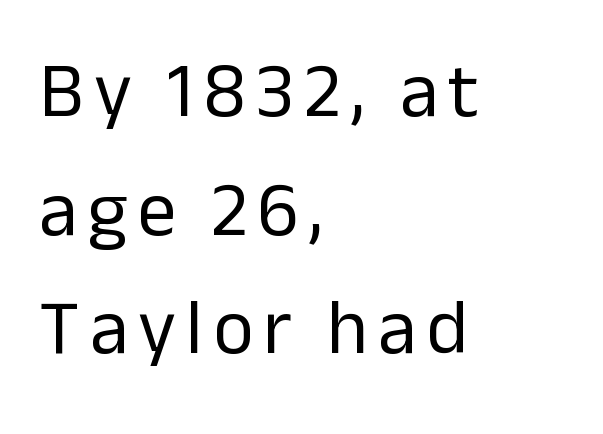
{"serif": "no", "italic": "no", "bold": "no", "weight": "regular", "width": "normal", "stroke_contrast": "low", "x_height": "medium", "monospaced": "no", "underline": "no", "align": "left", "line_spacing": "normal", "line_spacing_ratio": 1.54, "glyph_px": 77}
